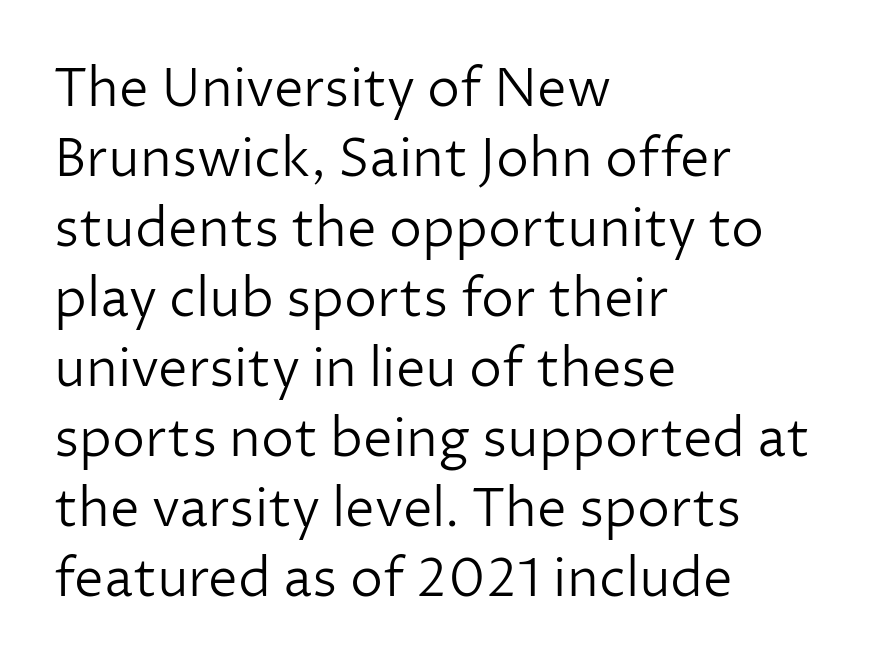
Q: Is the text bold? A: No.
Q: Is the text italic (slanted)? A: No, it is upright.
Q: Is the typeface a serif or a sans-serif typeface? A: Sans-serif.
Q: Is the text underlined? A: No.
Q: How is the paragraph aligned? A: Left-aligned.
Q: Is the spacing between letters normal or unusually wide? A: Normal.
Q: Is the spacing between lines tight, normal or loose? A: Normal.
Q: Width (condensed, normal, or wide)? A: Normal.
Q: Stroke contrast? A: Low.
Q: x-height? A: Medium.
Q: Monospaced? A: No.
